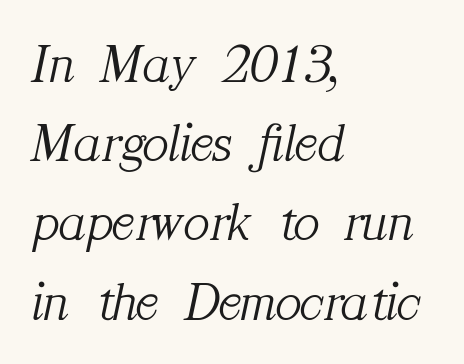
A student would call this left alignment; a typographer would say flush left, rag right. The letters advance in unequal steps, a hallmark of proportional type. Letters rest on an invisible, unmarked baseline. Unbolded letterforms with no extra heft. Normally led — the rows are evenly, conventionally spaced. The line texture is even and compact thanks to regular tracking.
